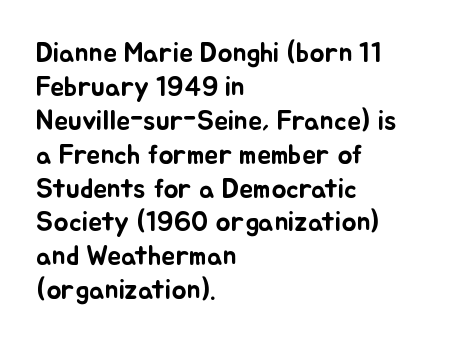
{"italic": "no", "width": "normal", "stroke_contrast": "low", "x_height": "small", "monospaced": "no", "underline": "no", "align": "left", "line_spacing_ratio": 1.21, "letter_spacing": "normal", "letter_spacing_em": 0.0, "glyph_px": 28}
